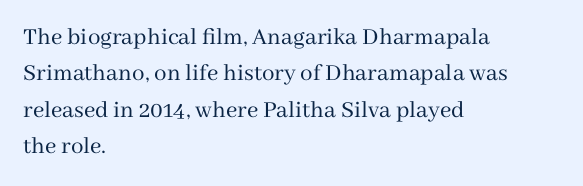
{"italic": "no", "bold": "no", "underline": "no", "align": "left", "line_spacing": "normal", "line_spacing_ratio": 1.46, "letter_spacing": "normal", "letter_spacing_em": 0.0, "glyph_px": 25}
